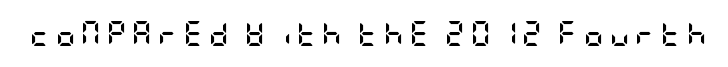
Descenders are the only things crossing below the line. Notice how the stems are strictly vertical — no italics here. On the weight axis this lands at bold, roughly 700. There is plenty of visible air inserted between adjacent glyphs.
